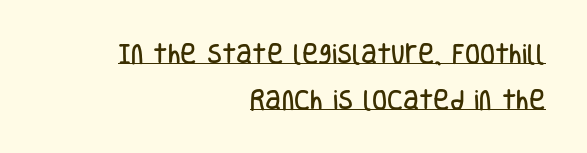
The image shows 22 px text type, upright; set right-aligned, loose line spacing (2.07x), normal letter spacing, underlined.
